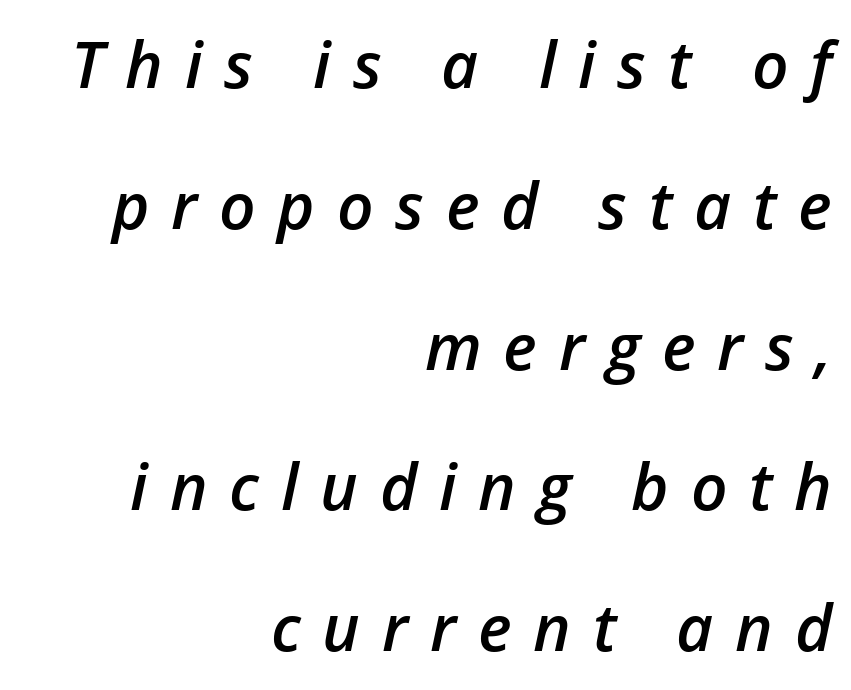
{"italic": "yes", "lean": "right", "slant_degrees": 12, "bold": "semi", "weight": "semibold", "width": "normal", "stroke_contrast": "low", "x_height": "medium", "monospaced": "no", "underline": "no", "align": "right", "line_spacing": "loose", "line_spacing_ratio": 2.2, "letter_spacing": "wide", "letter_spacing_em": 0.34, "glyph_px": 64}
